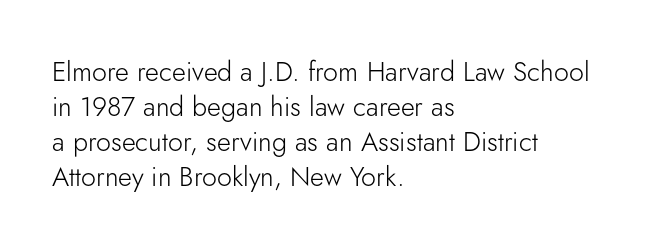
The image shows 27 px text type, upright; set left-aligned, normal line spacing (1.3x), normal letter spacing, not underlined.
